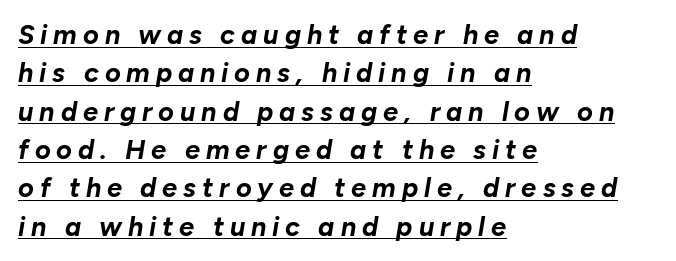
You'd pick this weight for a headline — it's a proper bold. Characters are canted at an angle relative to the baseline's perpendicular. Caption: expanded tracking, letters set apart. Does the leading feel generous? No, just average.
